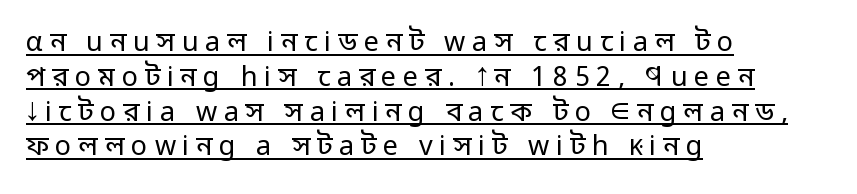
Rendered with straight, roman letterforms. Whoever set this chose a conventional vertical rhythm. Glance below the letters and you will spot a drawn line. Is this a heavy cut? Hardly; it is regular or lighter.
